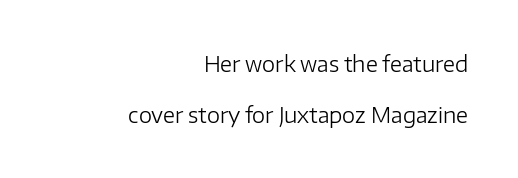
The image shows 21 px text type, upright; set right-aligned, loose line spacing (2.42x), normal letter spacing, not underlined.
